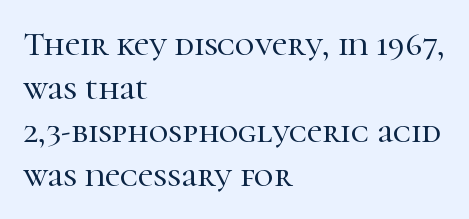
Underline: absent. What stands out about the letter spacing? Nothing — it is the standard amount. The passage shown is typed in a proportional face where columns would drift. This sample uses a serif face. Leftover space on each line is placed entirely after the last word. Regular leading.
